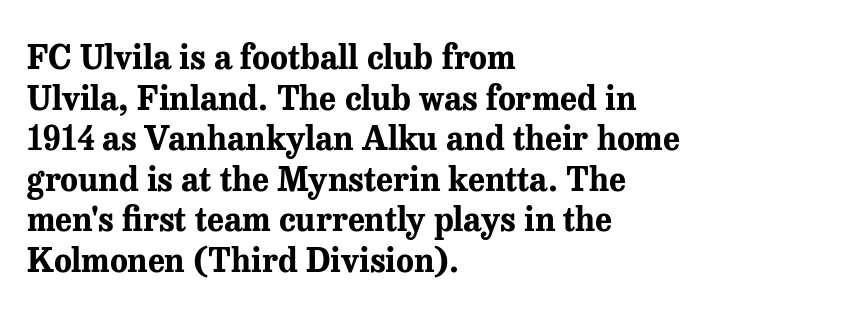
Q: Is the text bold? A: Yes.
Q: Is the text italic (slanted)? A: No, it is upright.
Q: Is the typeface a serif or a sans-serif typeface? A: Serif.
Q: Is the text underlined? A: No.
Q: How is the paragraph aligned? A: Left-aligned.
Q: Is the spacing between letters normal or unusually wide? A: Normal.
Q: Width (condensed, normal, or wide)? A: Normal.
Q: Stroke contrast? A: Medium.
Q: x-height? A: Medium.
Q: Monospaced? A: No.
